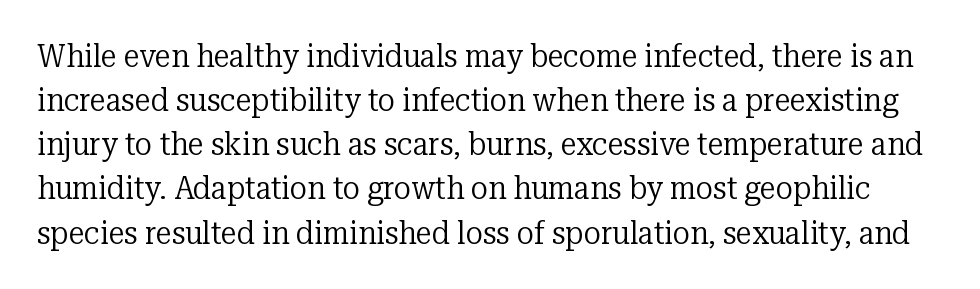
These lines are rendered in a variable-pitch font. If you drew a line through each stem, it would be perfectly vertical. These lines sit exactly where default settings would place them. Stroke terminals: seriffed. Tracking here is standard; glyphs follow each other at the usual distance. Weight: in the light-to-regular range.
